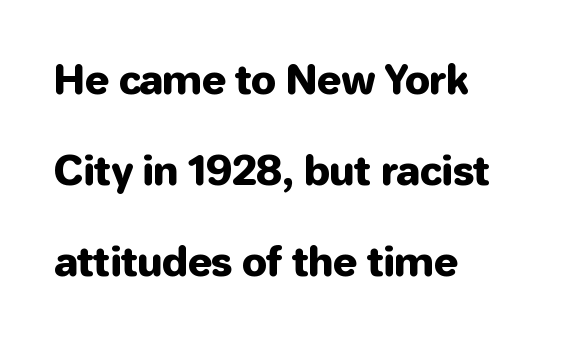
The image shows 40 px sans-serif type, upright; set left-aligned, loose line spacing (2.28x), normal letter spacing, not underlined; low stroke contrast and a medium x-height.
